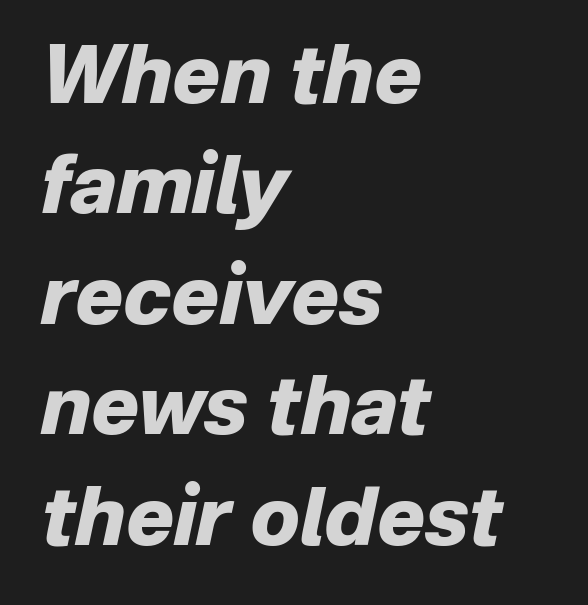
This sample is left-justified, so line endings fall wherever the words run out. Its strokes are broad and dark, the hallmark of bold type. The passage shown is typed in a proportional face where columns would drift. The rows are spaced the way most documents space them.
